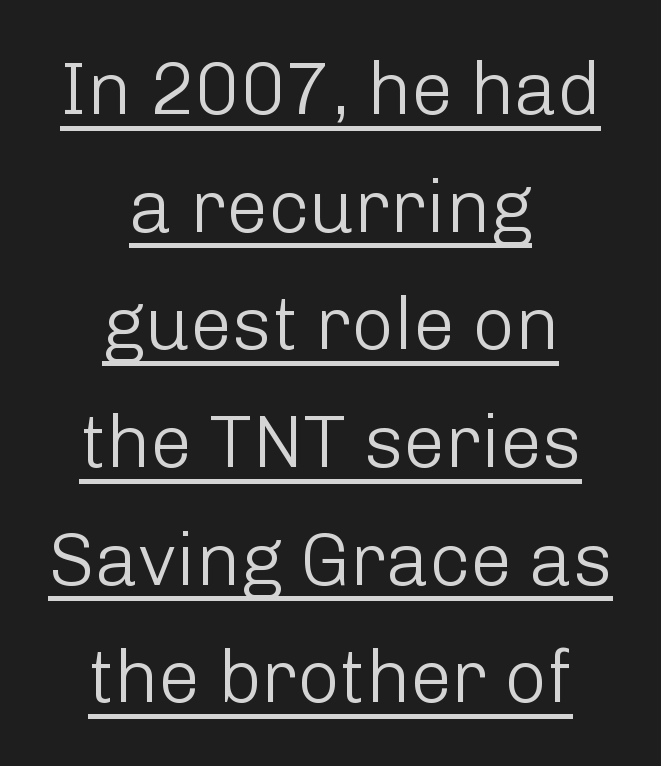
{"serif": "no", "italic": "no", "bold": "no", "weight": "light", "width": "normal", "stroke_contrast": "low", "x_height": "medium", "monospaced": "no", "underline": "yes", "align": "center", "line_spacing": "normal", "line_spacing_ratio": 1.59, "letter_spacing": "normal", "letter_spacing_em": 0.0, "glyph_px": 74}
